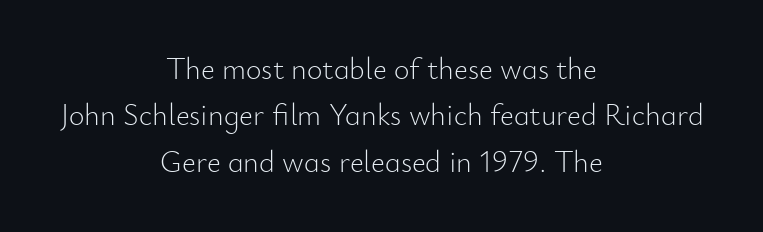
The image shows 30 px light sans-serif type, upright; set centered, normal line spacing (1.55x), normal letter spacing, not underlined; low stroke contrast and a small x-height.
